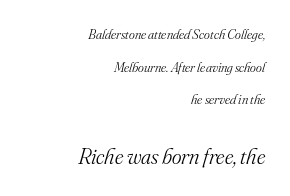
The font is comparable to plain body text, perhaps lighter. If you drew a line through each stem, it would be angled. Notice the wide empty band between every row — that's loose leading. Alignment: flush right. Which of the two is more prominent by size? The second, at the bottom. The glyphs are unaccompanied by any horizontal stroke below them.
